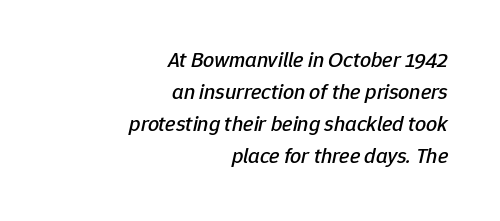
The image shows 22 px text type, italic (leaning right); set right-aligned, normal line spacing (1.46x), normal letter spacing, not underlined.
